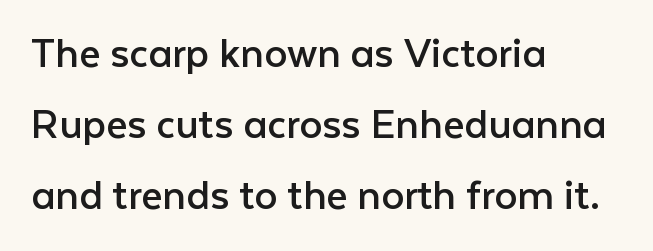
{"serif": "no", "italic": "no", "bold": "no", "weight": "regular", "width": "normal", "stroke_contrast": "low", "x_height": "medium", "monospaced": "no", "underline": "no", "align": "left", "line_spacing": "normal", "line_spacing_ratio": 1.54, "letter_spacing": "normal", "letter_spacing_em": 0.0, "glyph_px": 46}
